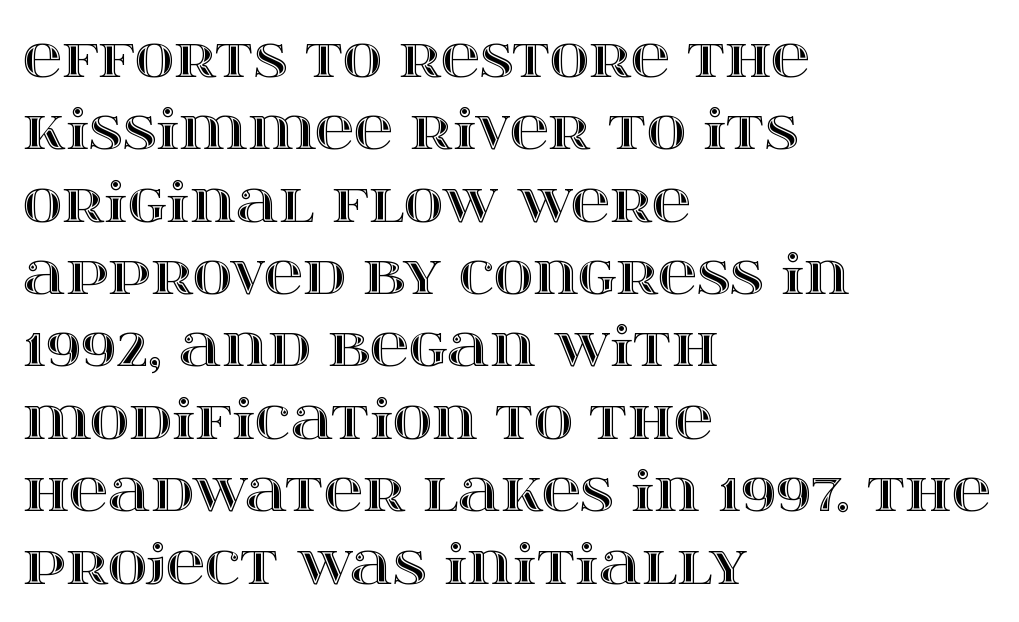
The image shows 54 px wide type, upright; set left-aligned, normal line spacing (1.34x), normal letter spacing, not underlined; a large x-height.
